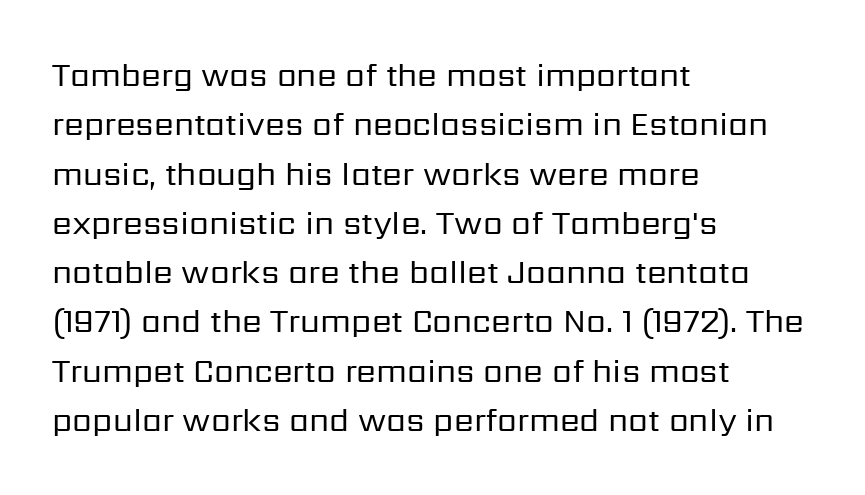
{"serif": "no", "italic": "no", "bold": "no", "weight": "regular", "width": "normal", "stroke_contrast": "low", "x_height": "medium", "monospaced": "no", "underline": "no", "align": "left", "line_spacing": "normal", "line_spacing_ratio": 1.54, "letter_spacing": "normal", "letter_spacing_em": 0.0, "glyph_px": 32}
